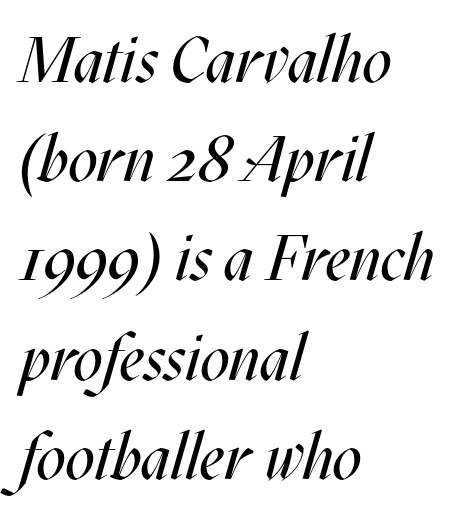
Q: Is the text bold? A: No.
Q: Is the text italic (slanted)? A: Yes, it leans right by about 17 degrees.
Q: Is the text underlined? A: No.
Q: How is the paragraph aligned? A: Left-aligned.
Q: Is the spacing between letters normal or unusually wide? A: Normal.
Q: Is the spacing between lines tight, normal or loose? A: Normal.
Q: Width (condensed, normal, or wide)? A: Condensed.
Q: Stroke contrast? A: Medium.
Q: x-height? A: Large.
Q: Monospaced? A: No.
